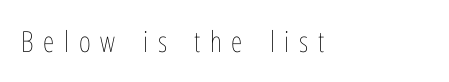
The image shows 29 px thin, condensed type, upright; set left-aligned, unusually wide letter spacing (+0.34 em), not underlined; low stroke contrast and a medium x-height.
